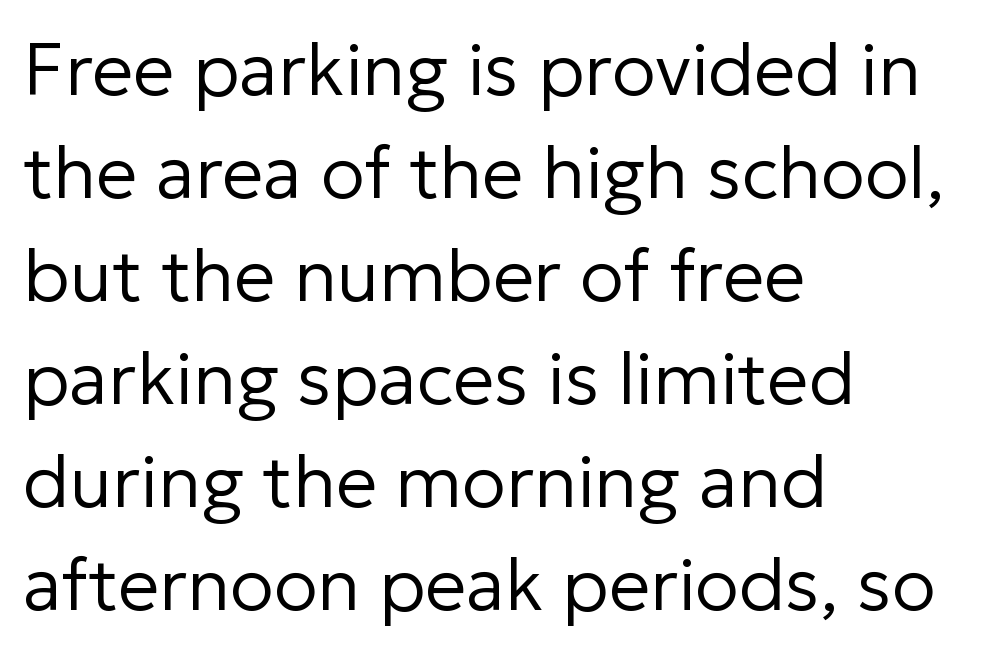
Q: Is the text bold? A: No.
Q: Is the text italic (slanted)? A: No, it is upright.
Q: Is the typeface a serif or a sans-serif typeface? A: Sans-serif.
Q: Is the text underlined? A: No.
Q: How is the paragraph aligned? A: Left-aligned.
Q: Is the spacing between letters normal or unusually wide? A: Normal.
Q: Is the spacing between lines tight, normal or loose? A: Normal.
Q: Width (condensed, normal, or wide)? A: Normal.
Q: Stroke contrast? A: Low.
Q: x-height? A: Medium.
Q: Monospaced? A: No.
